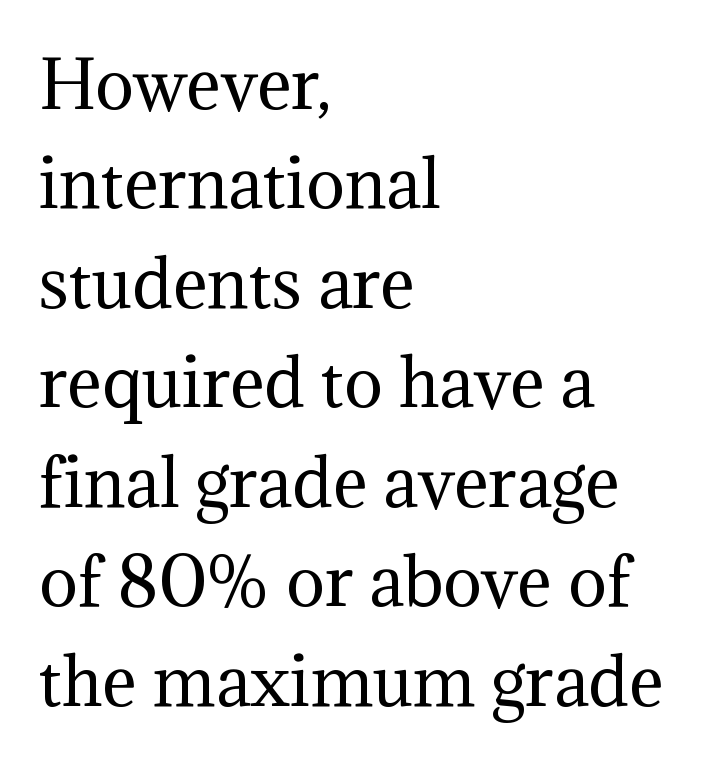
The image shows 65 px regular-weight serif type, upright; set left-aligned, normal line spacing (1.53x), normal letter spacing, not underlined; medium stroke contrast and a medium x-height.
